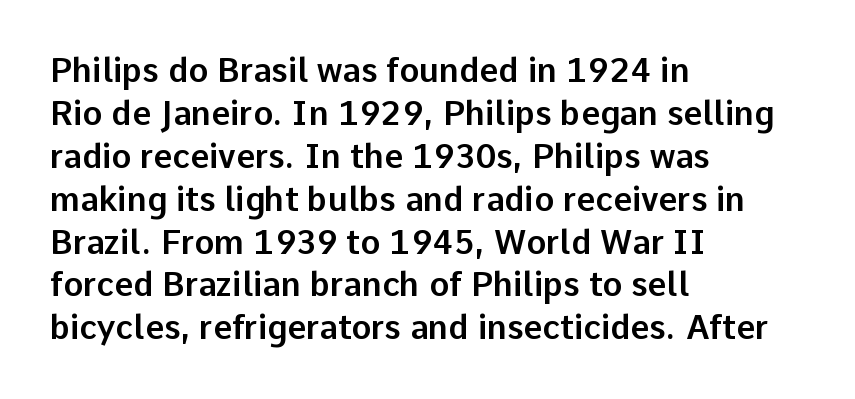
Q: Is the text italic (slanted)? A: No, it is upright.
Q: Is the typeface a serif or a sans-serif typeface? A: Sans-serif.
Q: Is the text underlined? A: No.
Q: How is the paragraph aligned? A: Left-aligned.
Q: Is the spacing between letters normal or unusually wide? A: Normal.
Q: Is the spacing between lines tight, normal or loose? A: Normal.
Q: Width (condensed, normal, or wide)? A: Normal.
Q: Stroke contrast? A: Low.
Q: x-height? A: Medium.
Q: Monospaced? A: No.
